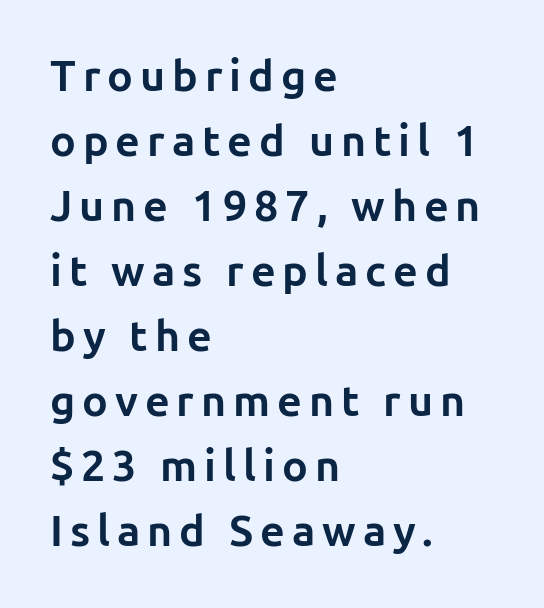
Q: Is the text bold? A: Yes.
Q: Is the text italic (slanted)? A: No, it is upright.
Q: Is the typeface a serif or a sans-serif typeface? A: Sans-serif.
Q: Is the text underlined? A: No.
Q: How is the paragraph aligned? A: Left-aligned.
Q: Is the spacing between lines tight, normal or loose? A: Normal.
Q: Width (condensed, normal, or wide)? A: Normal.
Q: Stroke contrast? A: Low.
Q: x-height? A: Medium.
Q: Monospaced? A: No.
